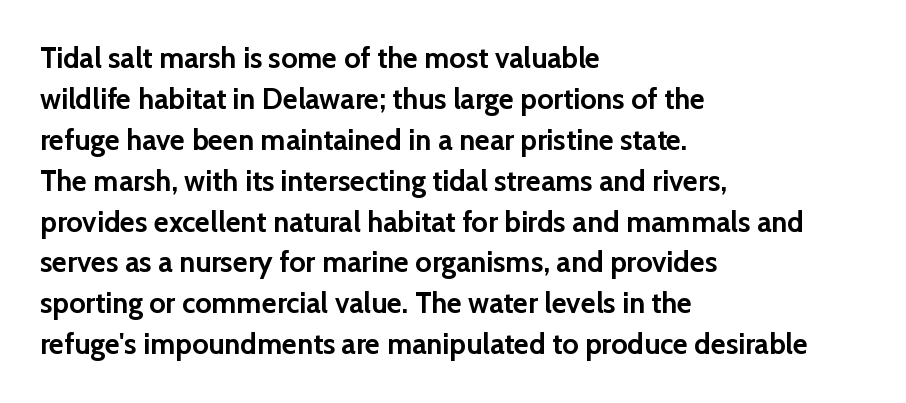
These lines stack with their left ends in a neat column. Glyph-to-glyph distance matches everyday printed text. Examine the stroke ends and you'll find no serifs. Pretty heavy lettering here — definitely bold. Proportional: the letters do not fall into vertical columns.
